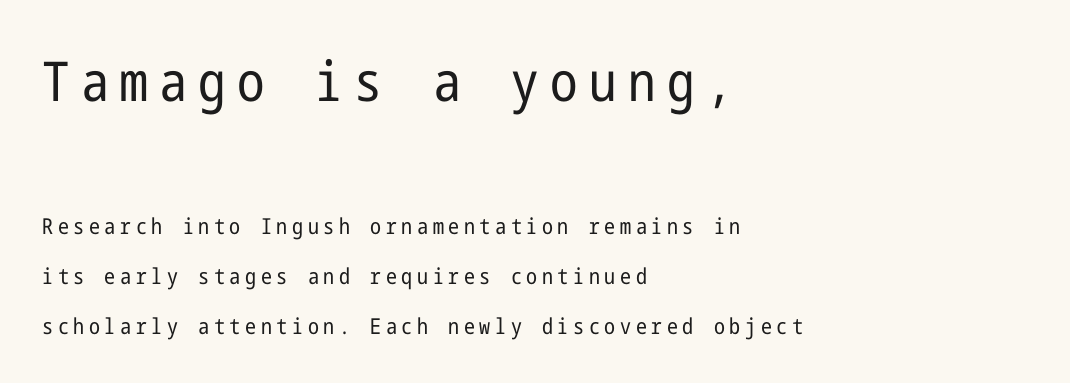
{"serif": "no", "italic": "no", "bold": "no", "weight": "regular", "width": "condensed", "stroke_contrast": "low", "x_height": "medium", "underline": "no", "align": "left", "line_spacing": "loose", "line_spacing_ratio": 2.26, "letter_spacing": "wide", "letter_spacing_em": 0.21, "larger_block": "first", "size_ratio": 2.5, "glyph_px": 55}
